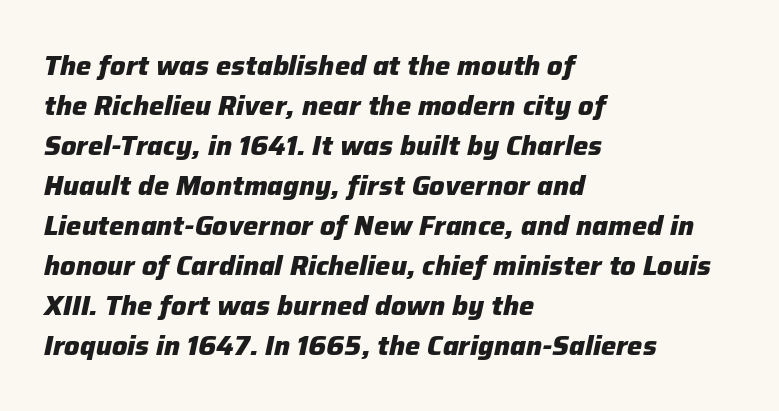
Q: Is the text bold? A: Yes.
Q: Is the text italic (slanted)? A: Yes, it leans right by about 12 degrees.
Q: Is the text underlined? A: No.
Q: How is the paragraph aligned? A: Left-aligned.
Q: Is the spacing between letters normal or unusually wide? A: Normal.
Q: Is the spacing between lines tight, normal or loose? A: Normal.
